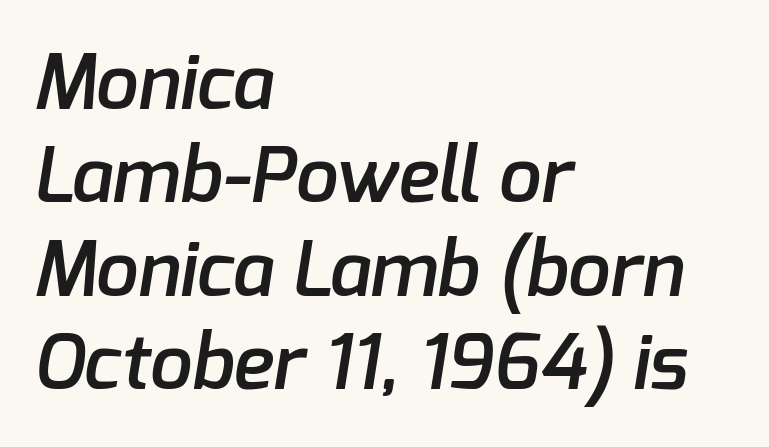
Quick note: underline off. Moderately thickened strokes mark this as semibold type. Looks like regular typesetting: each glyph gets only the width it needs. Caption: standard tracking, unaltered. Serifs: no, the terminals of the letterforms are clean. Left-aligned paragraph, ragged on the right.
